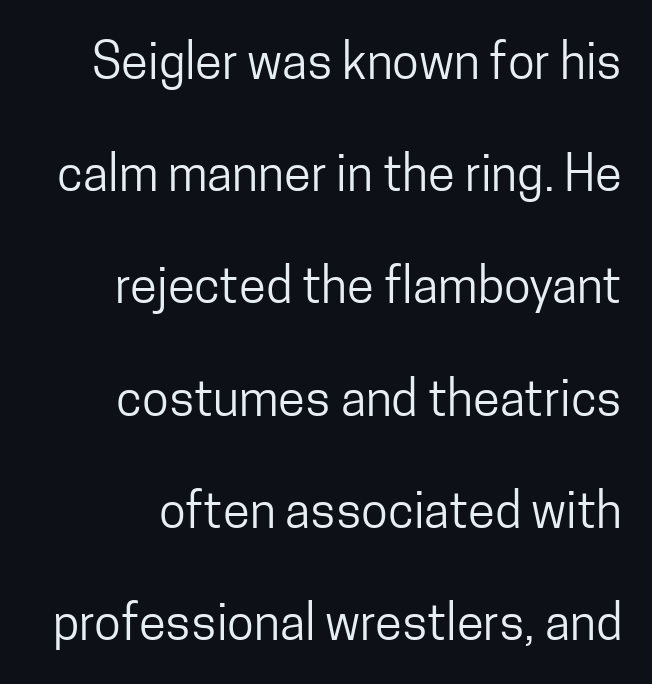
Q: Is the text bold? A: No.
Q: Is the text italic (slanted)? A: No, it is upright.
Q: Is the typeface a serif or a sans-serif typeface? A: Sans-serif.
Q: Is the text underlined? A: No.
Q: Is the spacing between letters normal or unusually wide? A: Normal.
Q: Is the spacing between lines tight, normal or loose? A: Loose.
Q: Width (condensed, normal, or wide)? A: Condensed.
Q: Stroke contrast? A: Low.
Q: x-height? A: Medium.
Q: Monospaced? A: No.
